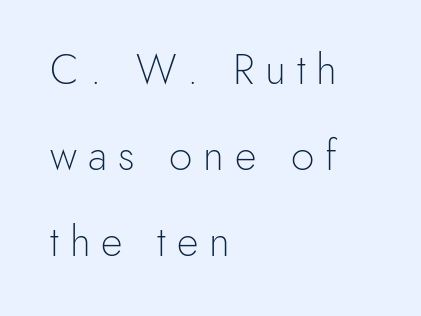
The image shows 42 px light sans-serif type, upright; set left-aligned, loose line spacing (2.05x), unusually wide letter spacing (+0.26 em), not underlined; a small x-height.
